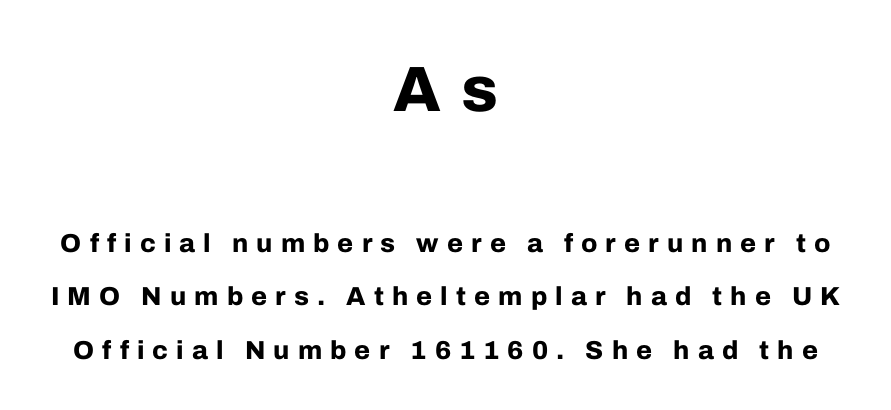
Q: Is the text bold? A: Yes.
Q: Is the text italic (slanted)? A: No, it is upright.
Q: Is the typeface a serif or a sans-serif typeface? A: Sans-serif.
Q: Is the text underlined? A: No.
Q: How is the paragraph aligned? A: Centered.
Q: Is the spacing between letters normal or unusually wide? A: Unusually wide.
Q: Is the spacing between lines tight, normal or loose? A: Loose.
Q: Which block of text is set in a larger size, the first (top) or the second (bottom)? A: The first (top) one.
Q: Width (condensed, normal, or wide)? A: Normal.
Q: Stroke contrast? A: Low.
Q: x-height? A: Medium.
Q: Monospaced? A: No.
